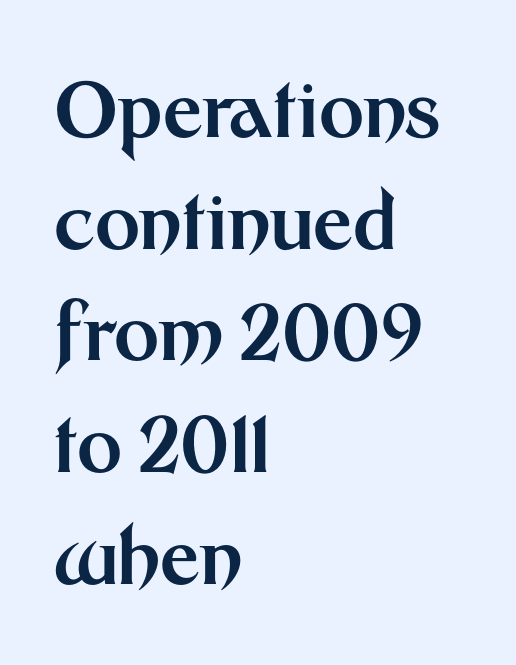
The letters sit at their default tracking, neither squeezed nor spread. The face used here is proportionally spaced, like ordinary book or web type. The passage shown is not underscored anywhere. Typographically, this falls in the sans-serif category. One-word summary of the alignment: left.
